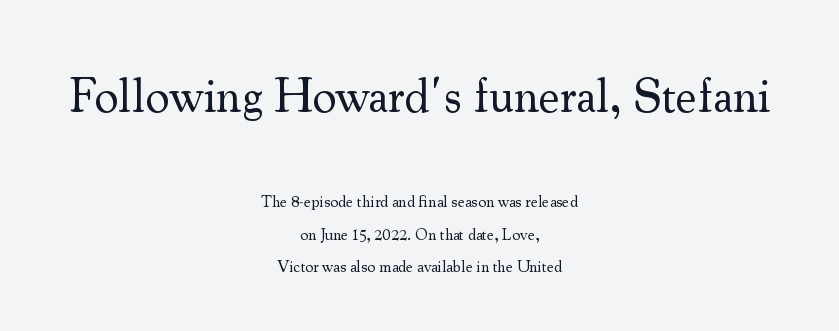
The image shows 48 px regular-weight serif type, upright; set centered, loose line spacing (2.02x), normal letter spacing, not underlined; the first (top) block is 3.0x larger; medium stroke contrast and a small x-height.
